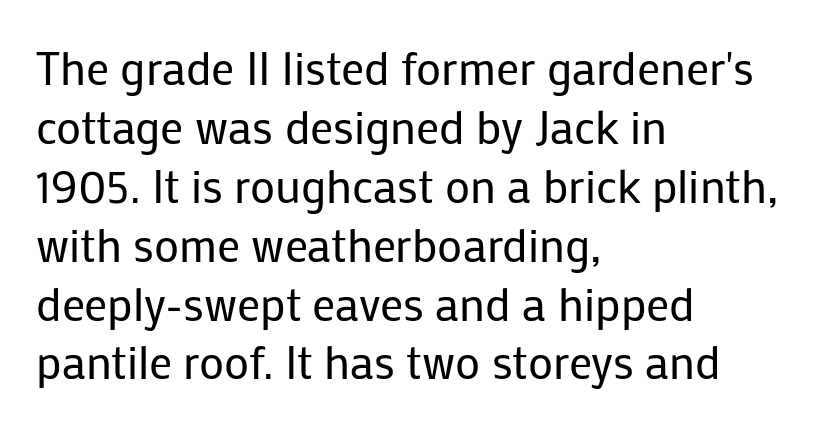
{"serif": "no", "italic": "no", "bold": "no", "weight": "regular", "width": "normal", "stroke_contrast": "low", "x_height": "medium", "monospaced": "no", "underline": "no", "align": "left", "line_spacing": "normal", "line_spacing_ratio": 1.28, "letter_spacing": "normal", "letter_spacing_em": 0.0, "glyph_px": 46}
